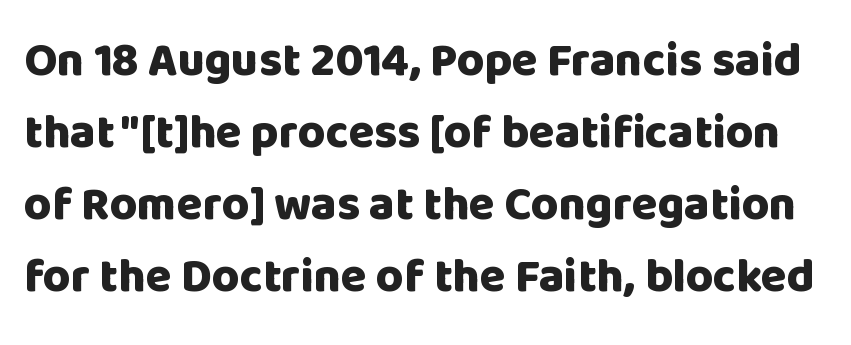
The image shows 47 px heavy sans-serif type, upright; set normal line spacing (1.53x), normal letter spacing, not underlined; low stroke contrast and a large x-height.
